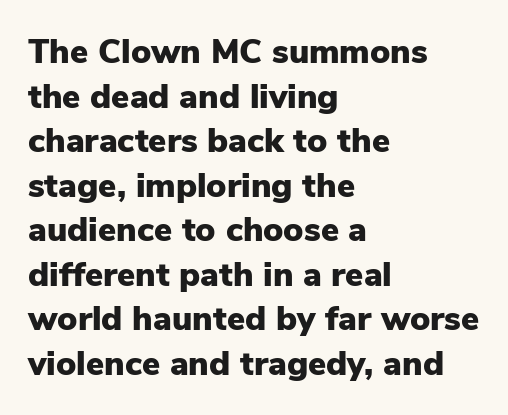
{"serif": "no", "italic": "no", "bold": "yes", "weight": "heavy", "width": "normal", "stroke_contrast": "low", "x_height": "medium", "monospaced": "no", "underline": "no", "align": "left", "line_spacing": "normal", "line_spacing_ratio": 1.31, "letter_spacing": "normal", "letter_spacing_em": 0.0, "glyph_px": 34}
